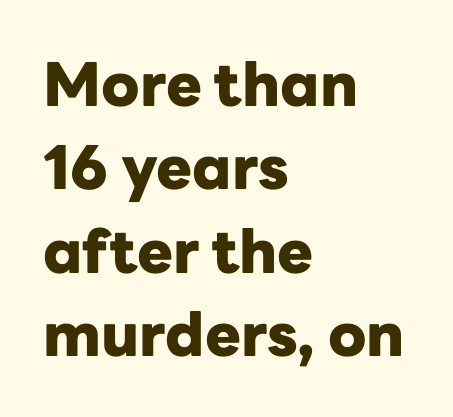
{"serif": "no", "italic": "no", "bold": "yes", "weight": "heavy", "width": "normal", "stroke_contrast": "low", "x_height": "medium", "monospaced": "no", "underline": "no", "align": "left", "line_spacing": "normal", "line_spacing_ratio": 1.39, "letter_spacing": "normal", "letter_spacing_em": 0.0, "glyph_px": 60}
